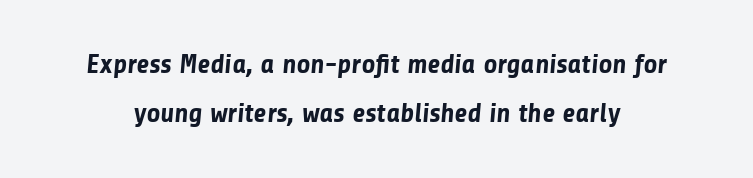
Q: Is the text bold? A: Yes.
Q: Is the text underlined? A: No.
Q: Is the spacing between letters normal or unusually wide? A: Normal.
